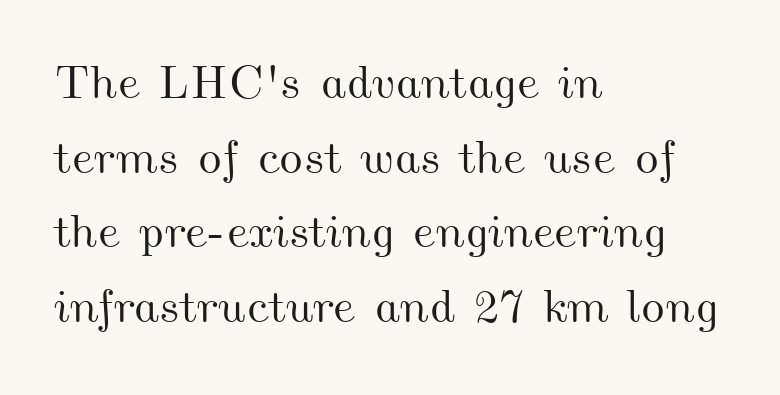
Compared with typical body copy, the letter spacing here is the same. These lines are set flush left with a ragged right edge. The lines sit at an ordinary, default distance from one another. The space directly below the letters is spotless.
